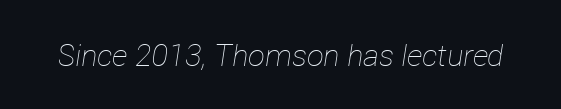
Q: Is the text bold? A: No.
Q: Is the text italic (slanted)? A: Yes, it leans right by about 12 degrees.
Q: Is the text underlined? A: No.
Q: Is the spacing between letters normal or unusually wide? A: Normal.
Q: Width (condensed, normal, or wide)? A: Normal.
Q: Stroke contrast? A: Low.
Q: x-height? A: Medium.
Q: Monospaced? A: No.
